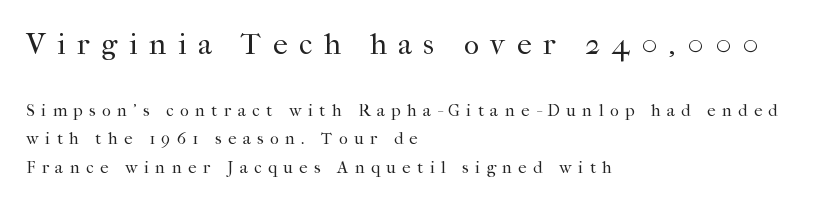
Q: Is the text bold? A: No.
Q: Is the text italic (slanted)? A: No, it is upright.
Q: Is the typeface a serif or a sans-serif typeface? A: Serif.
Q: Is the text underlined? A: No.
Q: How is the paragraph aligned? A: Left-aligned.
Q: Is the spacing between letters normal or unusually wide? A: Unusually wide.
Q: Is the spacing between lines tight, normal or loose? A: Normal.
Q: Which block of text is set in a larger size, the first (top) or the second (bottom)? A: The first (top) one.
Q: Width (condensed, normal, or wide)? A: Normal.
Q: Stroke contrast? A: High.
Q: x-height? A: Medium.
Q: Monospaced? A: No.
